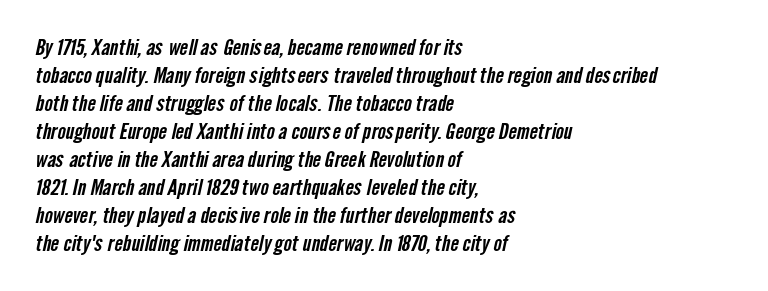
The image shows 22 px text type; set left-aligned, normal line spacing (1.27x), normal letter spacing, not underlined.
